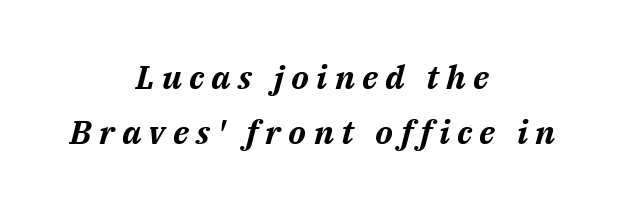
{"italic": "yes", "lean": "right", "slant_degrees": 14, "bold": "yes", "weight": "bold", "width": "normal", "stroke_contrast": "medium", "x_height": "medium", "monospaced": "no", "underline": "no", "align": "center", "line_spacing": "normal", "line_spacing_ratio": 1.67, "letter_spacing": "wide", "letter_spacing_em": 0.22, "glyph_px": 33}
